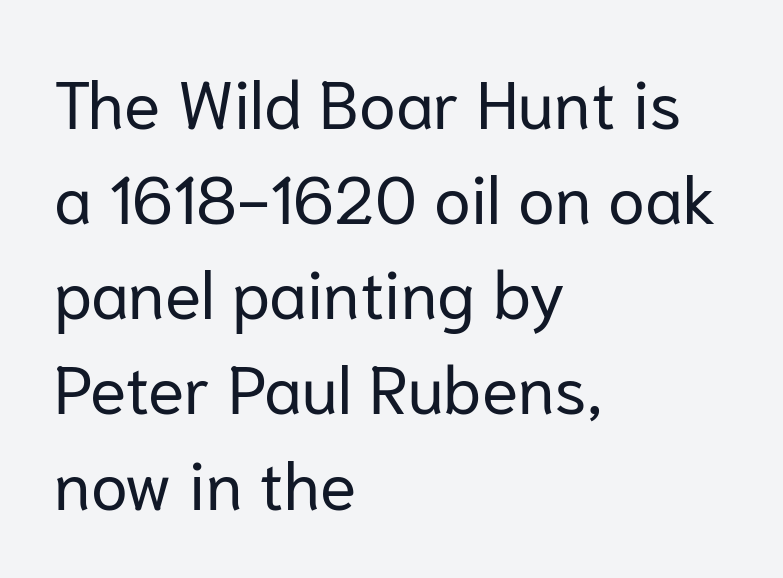
{"serif": "no", "italic": "no", "bold": "no", "weight": "regular", "width": "normal", "stroke_contrast": "low", "x_height": "medium", "monospaced": "no", "underline": "no", "align": "left", "line_spacing": "normal", "line_spacing_ratio": 1.42, "letter_spacing": "normal", "letter_spacing_em": 0.0, "glyph_px": 67}
